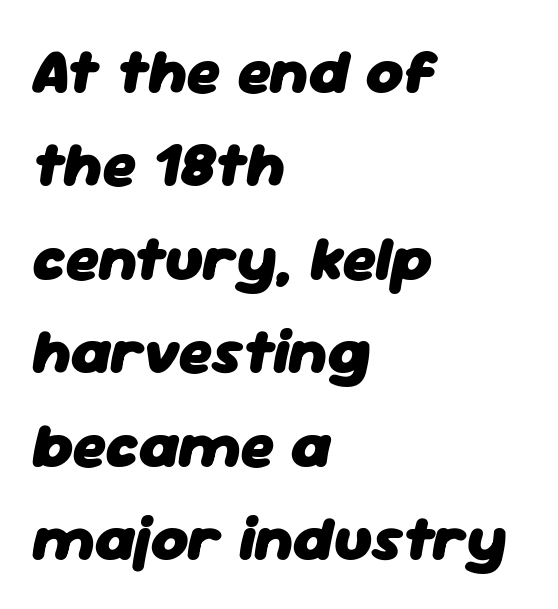
Unmarked baselines from the first word to the last. The lines in this sample share a left origin and differ only in where they stop. The vertical gap from one line to the next is medium. The glyphs look as if they've been sheared to an angle. The face used here has the dense, thick strokes of a bold.
